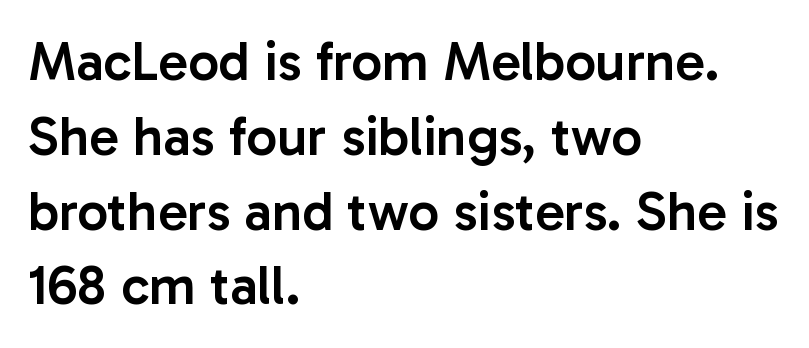
Short note: letters normally spaced. Varying glyph widths throughout — classic text-font behaviour. Stroke thickness is moderately raised; the sample reads as semibold. Which margin do the lines hug? The left one — the right edge is uneven.
